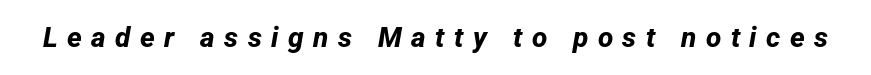
{"serif": "no", "bold": "yes", "weight": "bold", "width": "normal", "stroke_contrast": "low", "x_height": "medium", "monospaced": "no", "underline": "no", "letter_spacing": "wide", "letter_spacing_em": 0.34, "glyph_px": 28}
